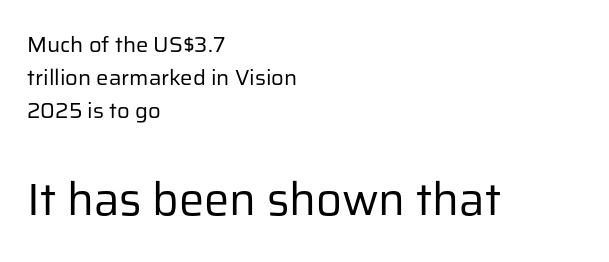
Q: Is the text bold? A: No.
Q: Is the text italic (slanted)? A: No, it is upright.
Q: Is the typeface a serif or a sans-serif typeface? A: Sans-serif.
Q: Is the text underlined? A: No.
Q: How is the paragraph aligned? A: Left-aligned.
Q: Is the spacing between letters normal or unusually wide? A: Normal.
Q: Is the spacing between lines tight, normal or loose? A: Normal.
Q: Which block of text is set in a larger size, the first (top) or the second (bottom)? A: The second (bottom) one.
Q: Width (condensed, normal, or wide)? A: Normal.
Q: Stroke contrast? A: Low.
Q: x-height? A: Medium.
Q: Monospaced? A: No.
